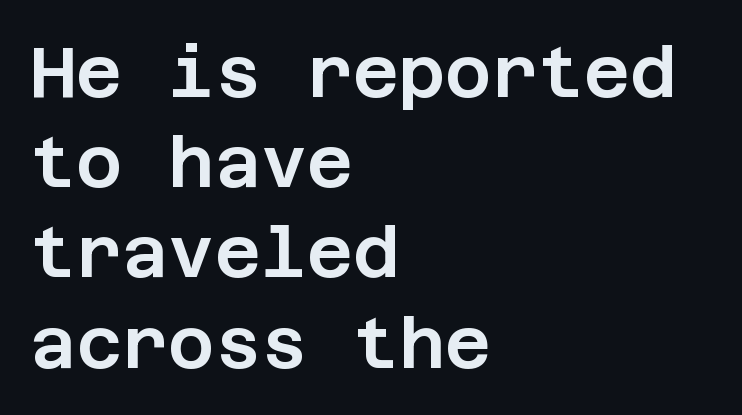
Designer's note — italics off, roman on. The gaps between neighbouring characters are ordinary and unremarkable. Has an underline been added? It has not. A classic flush-left, rag-right setting is used for this passage.
